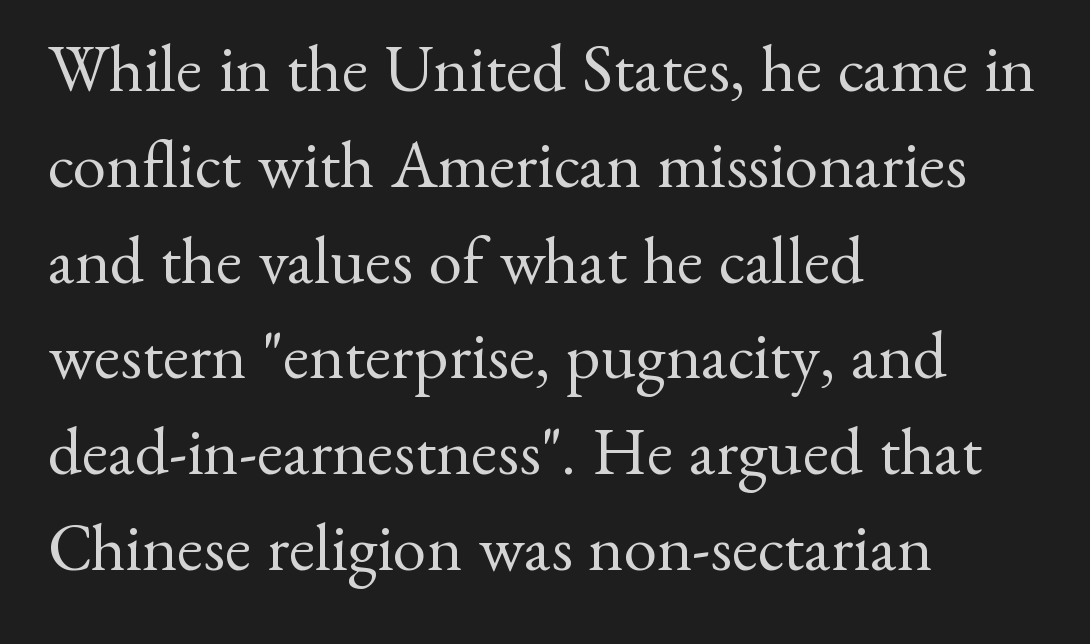
The image shows 67 px regular-weight serif type, upright; set left-aligned, normal line spacing (1.43x), normal letter spacing, not underlined; medium stroke contrast and a small x-height.
